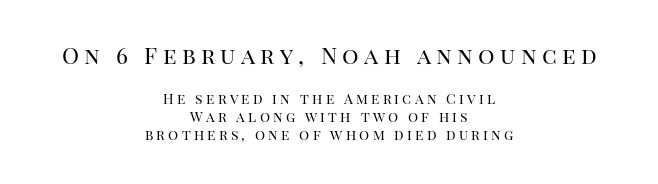
{"italic": "no", "bold": "no", "underline": "no", "align": "center", "line_spacing": "normal", "line_spacing_ratio": 1.31, "letter_spacing": "wide", "letter_spacing_em": 0.23, "larger_block": "first", "size_ratio": 1.64, "glyph_px": 23}
